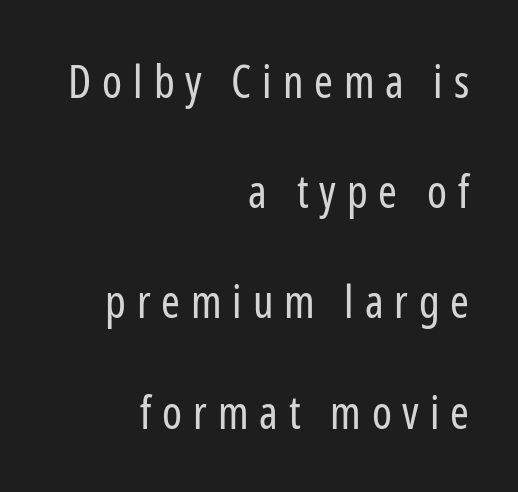
Q: Is the text bold? A: No.
Q: Is the text italic (slanted)? A: No, it is upright.
Q: Is the typeface a serif or a sans-serif typeface? A: Sans-serif.
Q: Is the text underlined? A: No.
Q: How is the paragraph aligned? A: Right-aligned.
Q: Is the spacing between letters normal or unusually wide? A: Unusually wide.
Q: Is the spacing between lines tight, normal or loose? A: Loose.
Q: Width (condensed, normal, or wide)? A: Condensed.
Q: Stroke contrast? A: Low.
Q: x-height? A: Medium.
Q: Monospaced? A: No.
